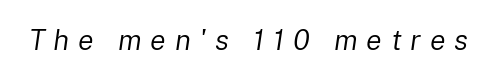
The image shows 29 px regular-weight type, italic (leaning right); set unusually wide letter spacing (+0.3 em), not underlined; low stroke contrast and a medium x-height.
